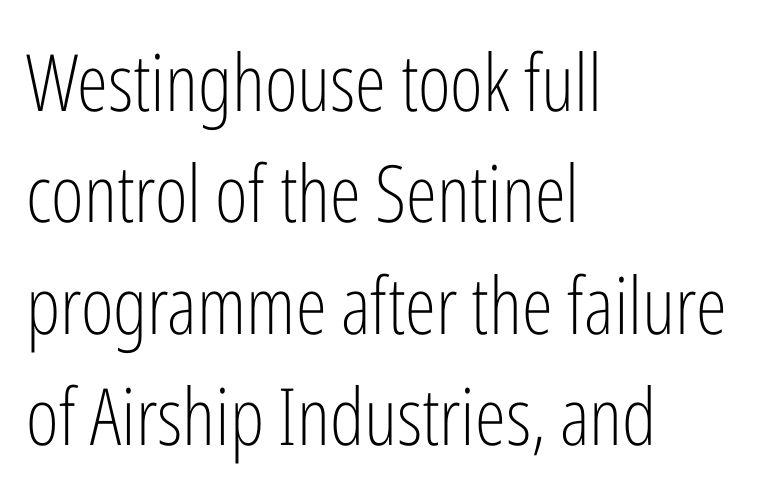
The image shows 79 px light, condensed sans-serif type, upright; set left-aligned, normal line spacing (1.41x), normal letter spacing, not underlined; low stroke contrast and a medium x-height.
